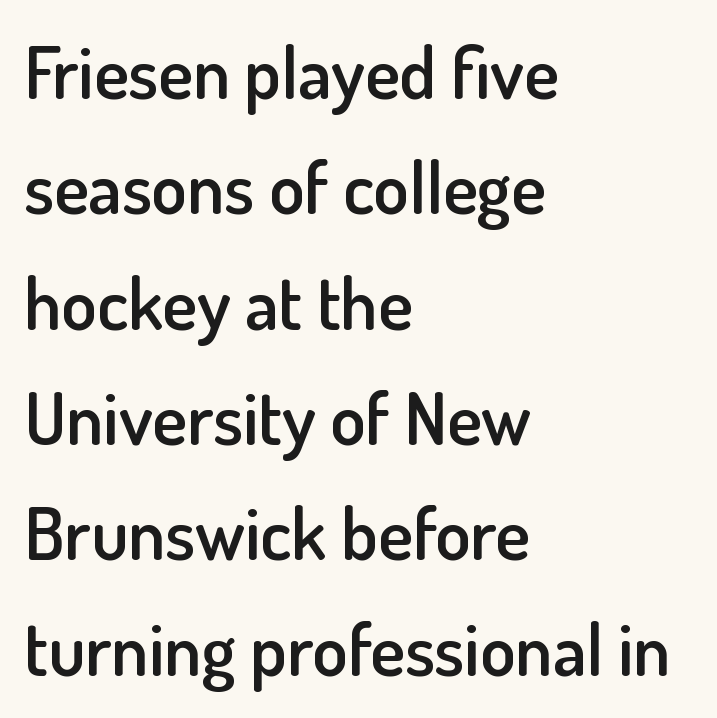
The image shows 73 px semibold sans-serif type, upright; set left-aligned, normal line spacing (1.58x), normal letter spacing, not underlined; low stroke contrast and a small x-height.
